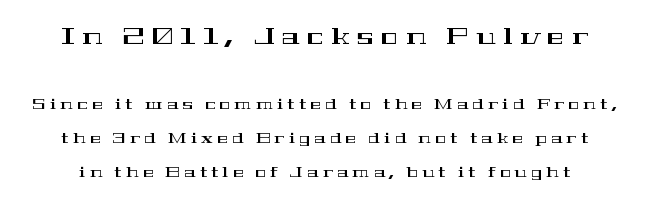
Notice the wide empty band between every row — that's loose leading. The specimen omits any rule beneath the text block's lines. The letters in the upper block stand taller than those in the block below. Characters remain perfectly vertical along every line. Someone cranked the tracking dial way up on this one.
